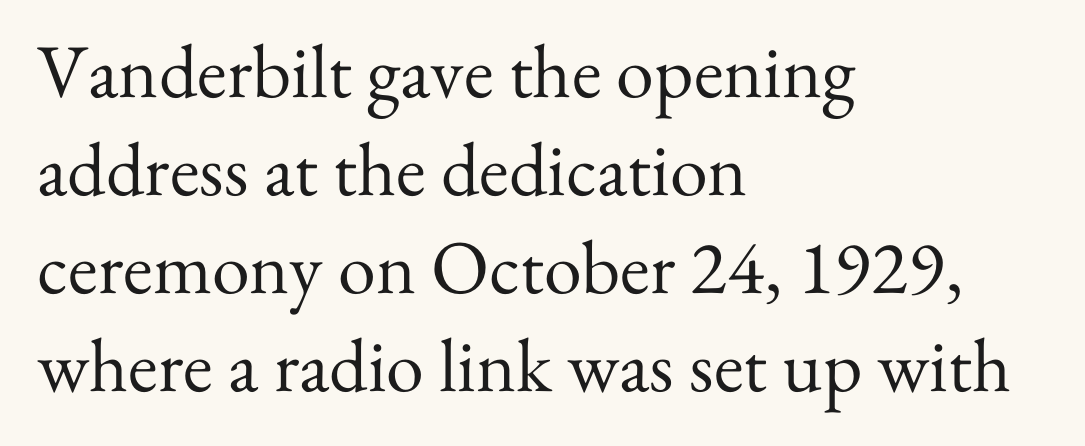
The image shows 76 px regular-weight serif type, upright; set left-aligned, normal line spacing (1.29x), normal letter spacing, not underlined; medium stroke contrast and a small x-height.
